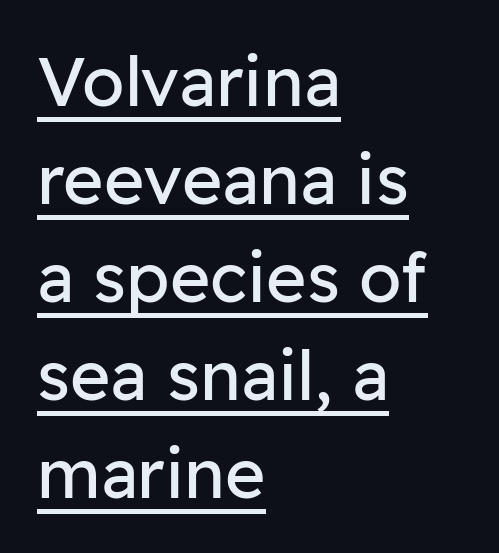
The typeface chosen for these lines omits serifs. Horizontally, the lines are justified to the leading edge only. This sample has the flowing, uneven cadence of proportional lettering. Here the glyphs are tracked normally, forming tight word shapes. What's the leading like? Ordinary, nothing unusual. Tall strokes in this sample are plumb rather than angled.
